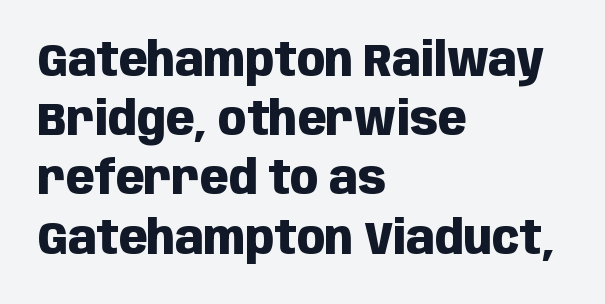
The type sits square on the baseline with zero lean. Caption: multi-line text, flush left, ragged right. Varying glyph widths throughout — classic text-font behaviour. Pretty heavy lettering here — definitely bold.
